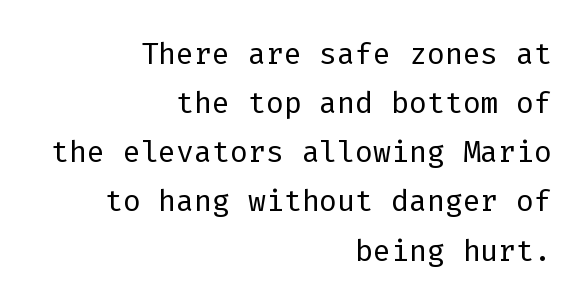
Weight: not bold — regular or lighter. Stroke terminals: plain, sans-serif. Descenders are the only things crossing below the line. Designer's note — italics off, roman on. This sample has the even, mechanical cadence of fixed-width lettering. The typesetter chose a ragged-left arrangement here.
